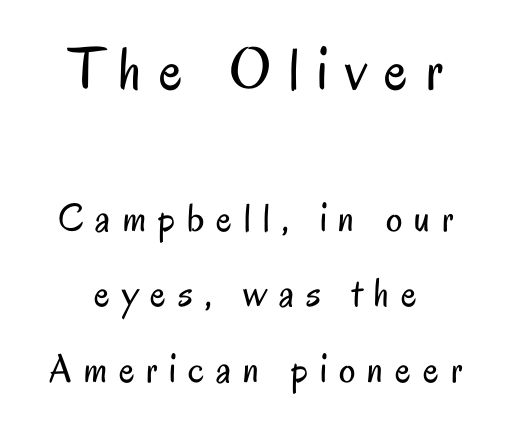
The image shows 61 px regular-weight, condensed sans-serif type, upright; set centered, line spacing 1.84x, unusually wide letter spacing (+0.29 em), not underlined; the first (top) block is 1.49x larger; low stroke contrast and a small x-height.
